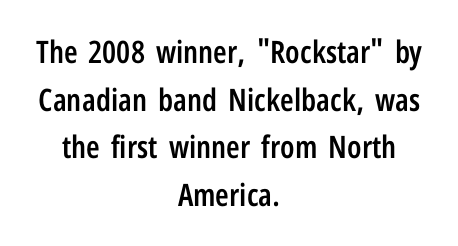
The letters stand straight up with perfectly vertical stems. Underlining? Definitely not there. Reading down the column, the eye jumps a familiar distance to each next line. A semibold gives these letters moderate extra thickness, short of bold. Default kerning and tracking; the words read as compact shapes.
